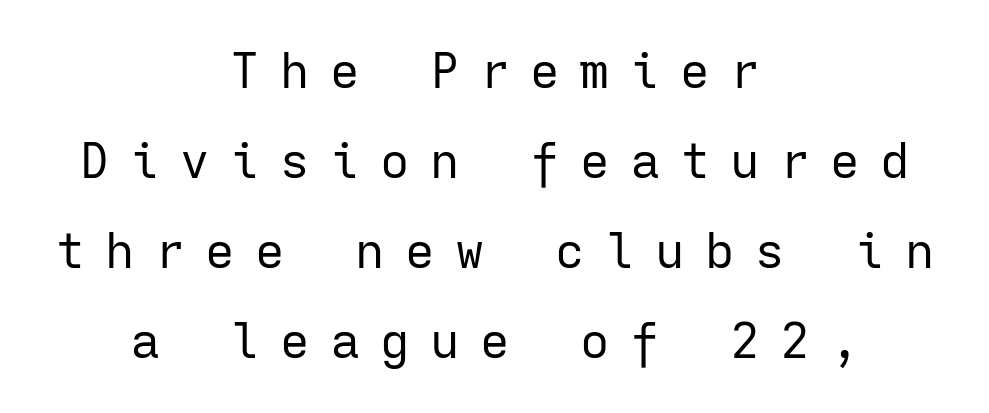
{"serif": "no", "italic": "no", "bold": "no", "weight": "regular", "width": "normal", "stroke_contrast": "low", "x_height": "medium", "monospaced": "yes", "underline": "no", "align": "center", "line_spacing_ratio": 1.84, "letter_spacing": "wide", "letter_spacing_em": 0.42, "glyph_px": 49}
